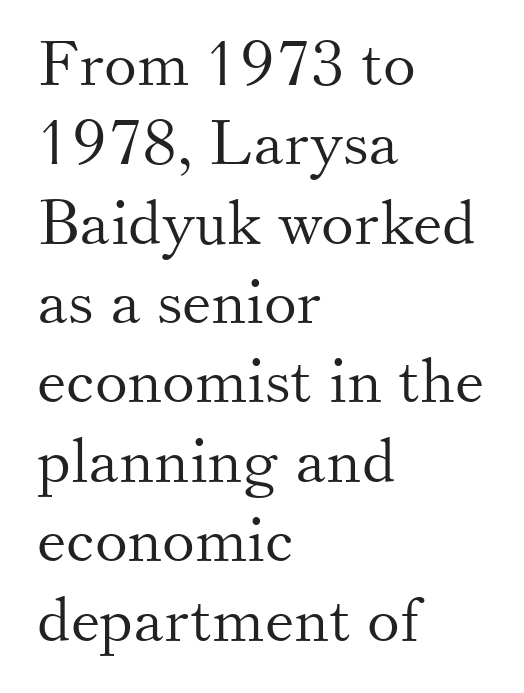
The image shows 62 px light serif type, upright; set left-aligned, normal line spacing (1.28x), normal letter spacing, not underlined; medium stroke contrast and a small x-height.
